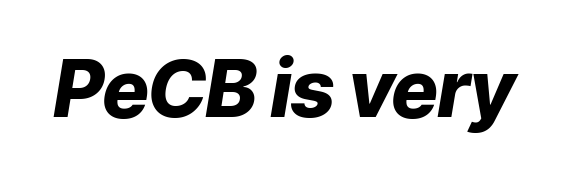
The image shows 79 px heavy type, italic (leaning right); set normal letter spacing, not underlined; low stroke contrast and a medium x-height.
